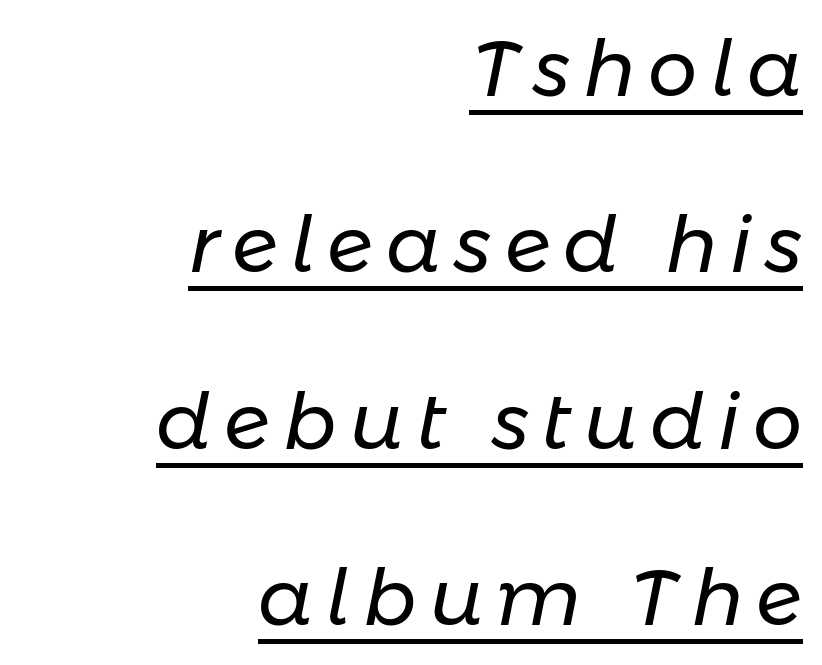
This sample trades compactness for vertical openness between lines. Weight: regular or lighter. Is this a fixed-width face? No — the glyphs have proportional, varying widths. This is underlined copy, the kind a proofreader might mark for attention. The text carries the slant typical of an italic or oblique font. Horizontally, the lines are justified to the trailing edge only.
